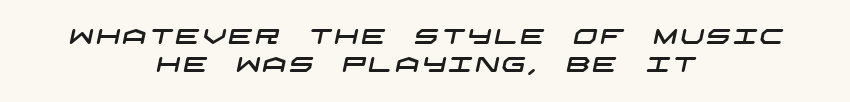
Q: Is the text underlined? A: No.
Q: How is the paragraph aligned? A: Centered.
Q: Is the spacing between lines tight, normal or loose? A: Normal.
